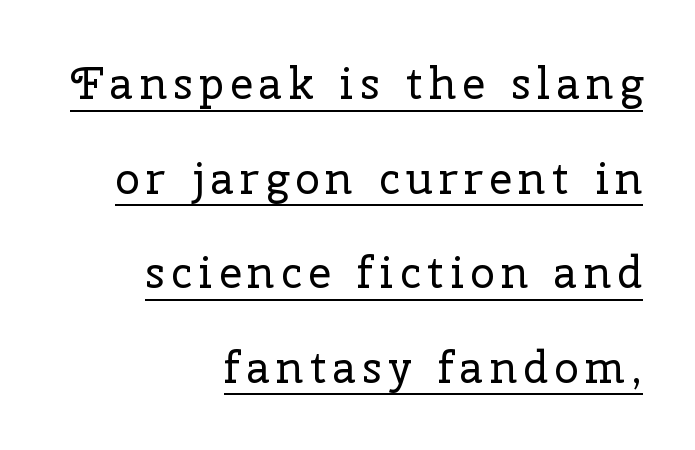
{"serif": "yes", "italic": "no", "bold": "no", "weight": "regular", "width": "normal", "stroke_contrast": "low", "x_height": "medium", "monospaced": "no", "underline": "yes", "align": "right", "line_spacing": "loose", "line_spacing_ratio": 2.15, "glyph_px": 44}
